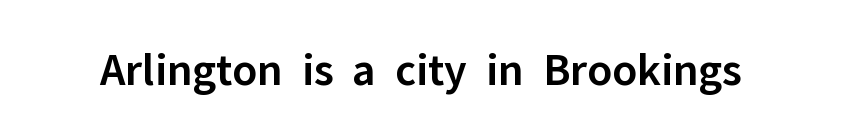
The space beneath each line is pristine and unruled. In terms of weight, the rendering is demibold, just under bold. Words appear dense and cohesive because spacing is normal. Serif or sans? Sans — the stroke terminals are bare. Character widths vary here, with narrow letters taking less room than wide ones.
